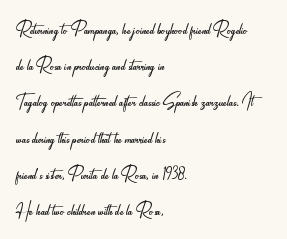
Q: Is the text bold? A: No.
Q: Is the text italic (slanted)? A: Yes.
Q: Is the text underlined? A: No.
Q: How is the paragraph aligned? A: Left-aligned.
Q: Is the spacing between letters normal or unusually wide? A: Normal.
Q: Is the spacing between lines tight, normal or loose? A: Normal.
